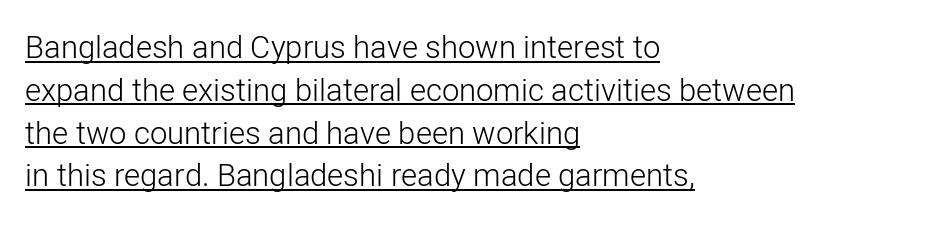
{"serif": "no", "italic": "no", "bold": "no", "weight": "light", "width": "normal", "stroke_contrast": "low", "x_height": "medium", "monospaced": "no", "underline": "yes", "align": "left", "line_spacing": "normal", "line_spacing_ratio": 1.38, "letter_spacing": "normal", "letter_spacing_em": 0.0, "glyph_px": 31}
